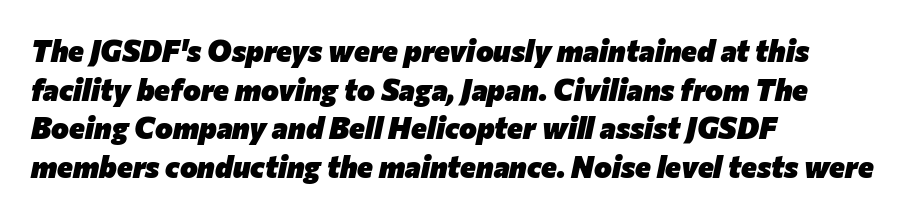
Yep, that's italic — everything's leaning. What's the leading like? Ordinary, nothing unusual. The passage shown is emphatically bold. Do the characters align in a grid? No, the font is proportional. The face used here is rendered with its standard letterfit.
